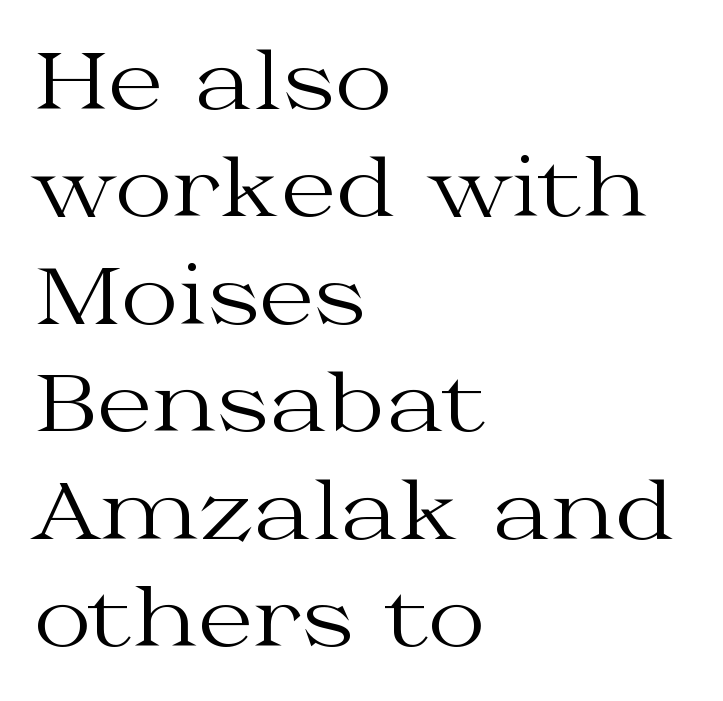
Q: Is the text bold? A: No.
Q: Is the text italic (slanted)? A: No, it is upright.
Q: Is the typeface a serif or a sans-serif typeface? A: Serif.
Q: Is the text underlined? A: No.
Q: How is the paragraph aligned? A: Left-aligned.
Q: Is the spacing between letters normal or unusually wide? A: Normal.
Q: Is the spacing between lines tight, normal or loose? A: Normal.
Q: Width (condensed, normal, or wide)? A: Wide.
Q: Stroke contrast? A: Medium.
Q: x-height? A: Medium.
Q: Monospaced? A: No.
